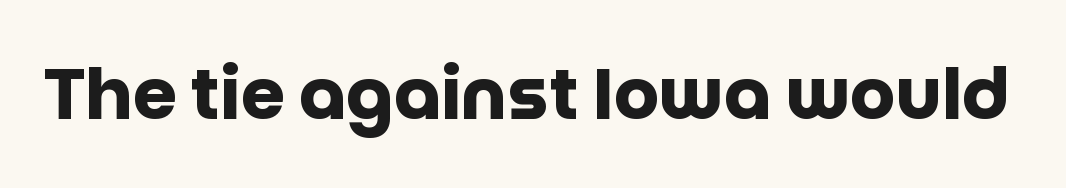
{"serif": "no", "italic": "no", "bold": "yes", "weight": "heavy", "width": "normal", "stroke_contrast": "low", "x_height": "large", "monospaced": "no", "underline": "no", "letter_spacing": "normal", "letter_spacing_em": 0.0, "glyph_px": 71}
